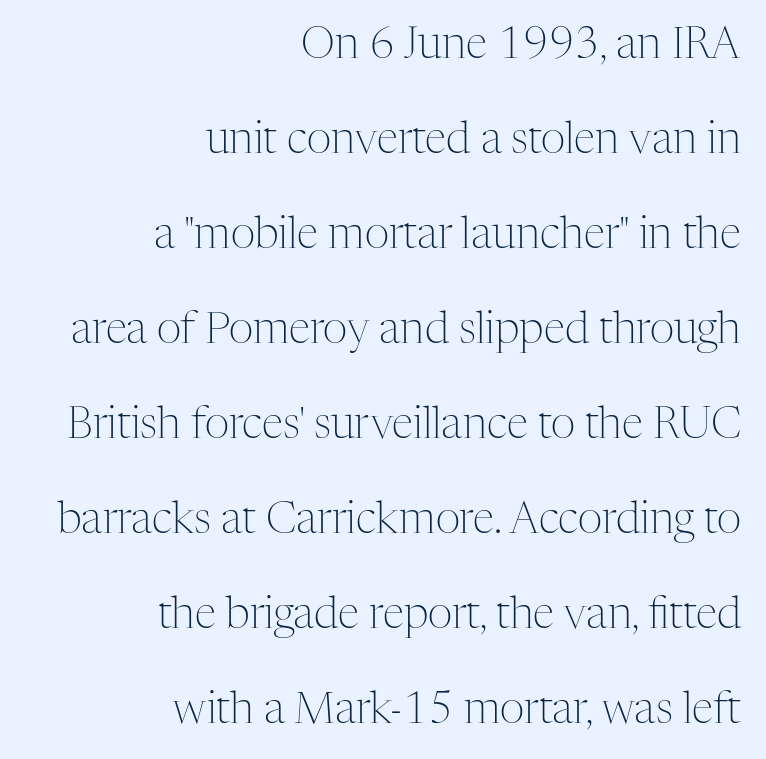
The image shows 43 px light serif type, upright; set right-aligned, loose line spacing (2.21x), normal letter spacing, not underlined; medium stroke contrast and a medium x-height.
